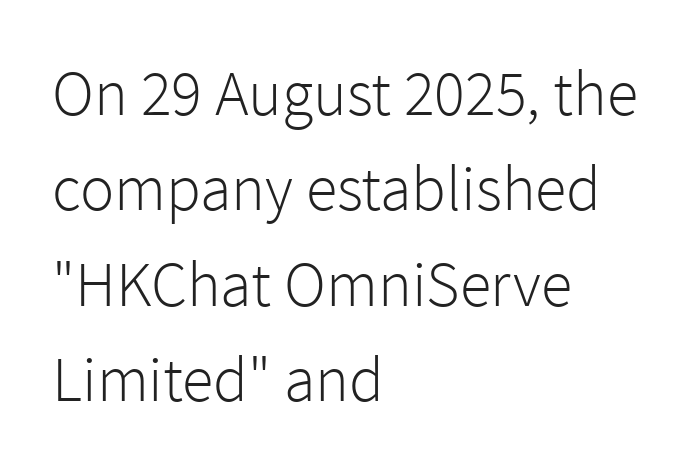
Q: Is the text bold? A: No.
Q: Is the text italic (slanted)? A: No, it is upright.
Q: Is the typeface a serif or a sans-serif typeface? A: Sans-serif.
Q: Is the text underlined? A: No.
Q: How is the paragraph aligned? A: Left-aligned.
Q: Is the spacing between letters normal or unusually wide? A: Normal.
Q: Is the spacing between lines tight, normal or loose? A: Normal.
Q: Width (condensed, normal, or wide)? A: Normal.
Q: x-height? A: Medium.
Q: Monospaced? A: No.
